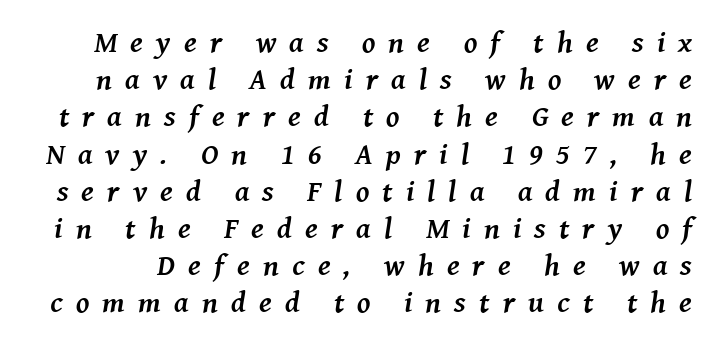
The image shows 30 px semibold serif type, italic (leaning right); set line spacing 1.24x, unusually wide letter spacing (+0.44 em), not underlined; medium stroke contrast and a medium x-height.
